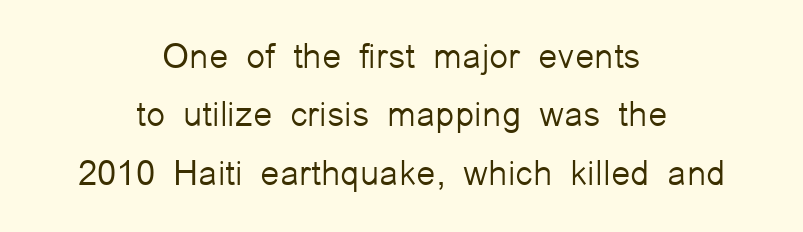
The image shows 35 px light sans-serif type, upright; set centered, normal line spacing (1.67x), normal letter spacing, not underlined; low stroke contrast and a medium x-height.
